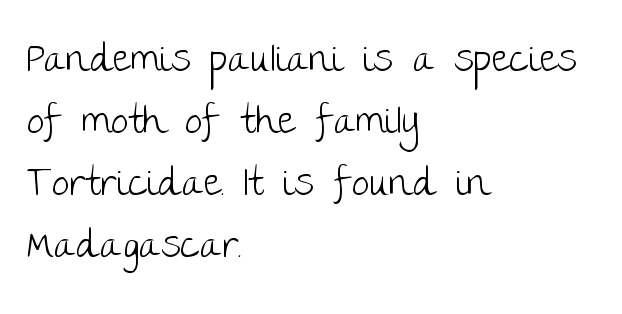
The image shows 39 px light sans-serif type, upright; set left-aligned, normal line spacing (1.59x), normal letter spacing, not underlined; low stroke contrast and a large x-height.
